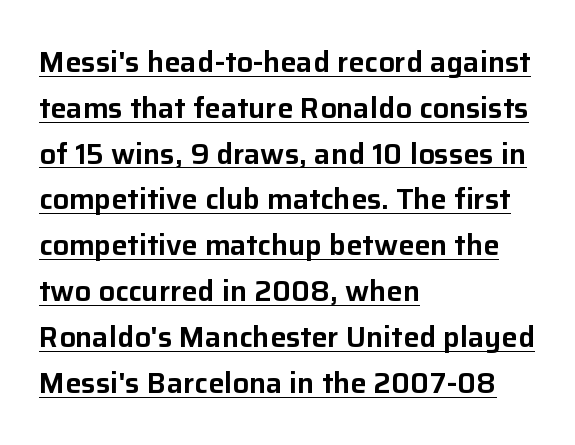
{"serif": "no", "italic": "no", "width": "normal", "stroke_contrast": "low", "x_height": "medium", "monospaced": "no", "underline": "yes", "align": "left", "line_spacing": "normal", "line_spacing_ratio": 1.58, "letter_spacing": "normal", "letter_spacing_em": 0.0, "glyph_px": 29}
